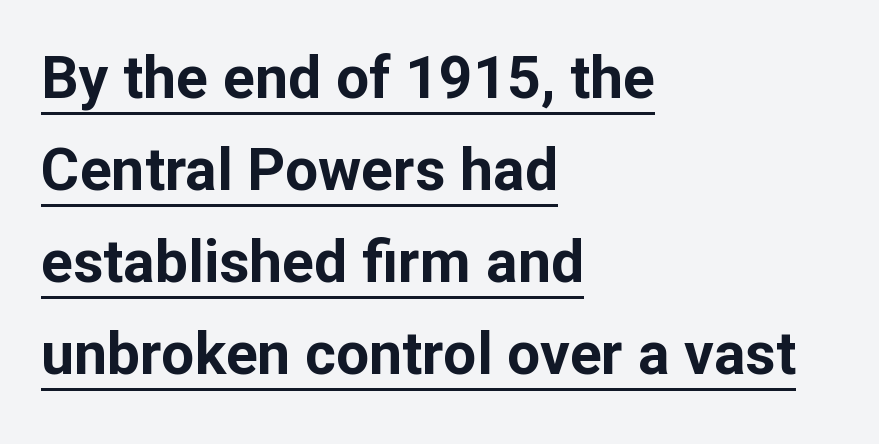
Q: Is the text bold? A: Yes.
Q: Is the text italic (slanted)? A: No, it is upright.
Q: Is the typeface a serif or a sans-serif typeface? A: Sans-serif.
Q: Is the text underlined? A: Yes.
Q: How is the paragraph aligned? A: Left-aligned.
Q: Is the spacing between letters normal or unusually wide? A: Normal.
Q: Is the spacing between lines tight, normal or loose? A: Normal.
Q: Width (condensed, normal, or wide)? A: Normal.
Q: Stroke contrast? A: Low.
Q: x-height? A: Medium.
Q: Monospaced? A: No.
